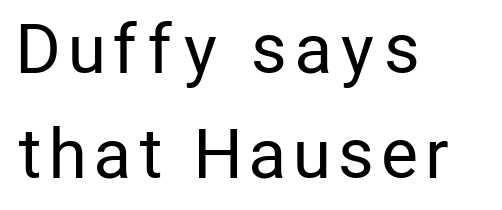
Nope, no serifs anywhere on these letters. Vertically, the passage feels balanced, rows spaced as you'd expect. The area under the type is left untouched. This sample uses an upright cut, with every glyph sitting square on the baseline. Reading down the block, your eye returns to a fixed left position each line. Note the varied advance widths — an 'i' is clearly narrower than an 'm'.
